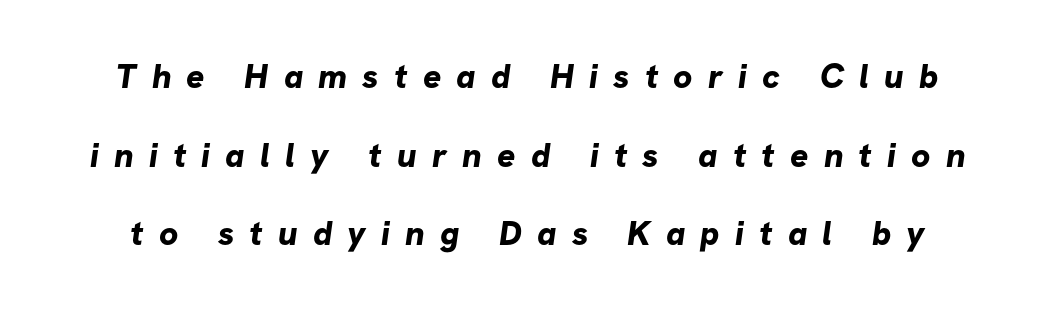
The image shows 34 px bold sans-serif type; set loose line spacing (2.31x), unusually wide letter spacing (+0.45 em), not underlined; low stroke contrast and a medium x-height.
